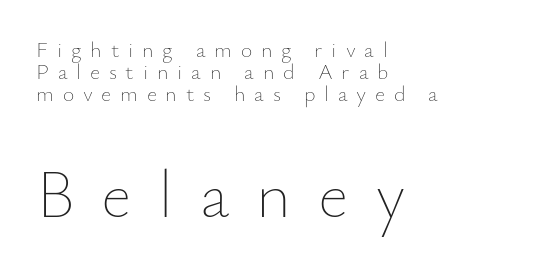
The passage is arranged the way most books set body copy — flush left. Clear beneath every line of the passage. In this sample the second text group is rendered at the bigger scale. Stroke mass is kept to a normal reading level or below.
